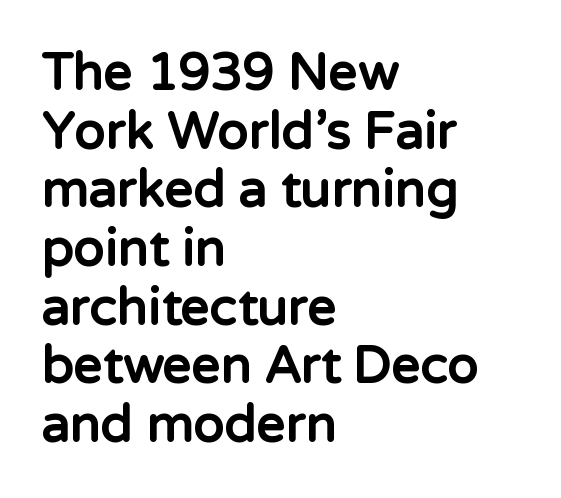
{"serif": "no", "italic": "no", "bold": "yes", "weight": "bold", "width": "normal", "stroke_contrast": "low", "x_height": "medium", "monospaced": "no", "underline": "no", "align": "left", "line_spacing": "tight", "line_spacing_ratio": 1.15, "letter_spacing": "normal", "letter_spacing_em": 0.0, "glyph_px": 51}
